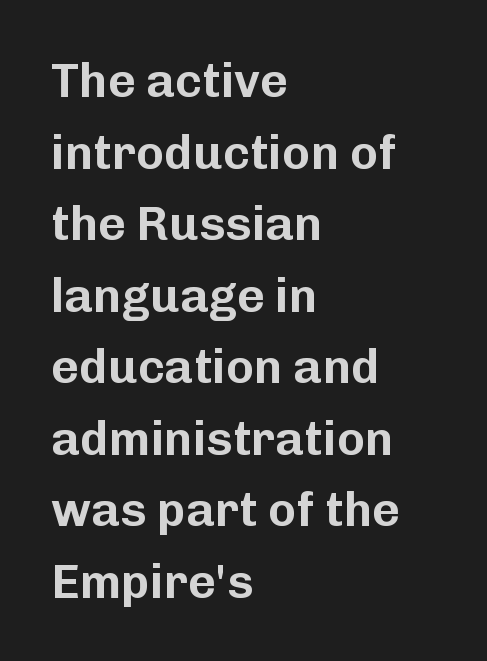
Plain, unruled lines of type. Vertically, the passage feels balanced, rows spaced as you'd expect. Alignment: flush left. Type style note: lacks serifs.
